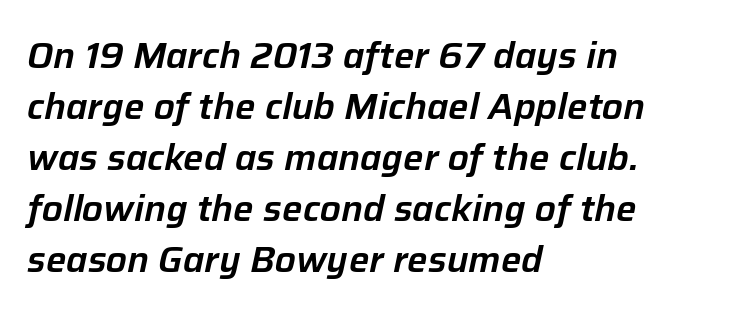
The image shows 36 px text type, italic (leaning right); set left-aligned, normal line spacing (1.42x), normal letter spacing, not underlined; low stroke contrast and a medium x-height.
